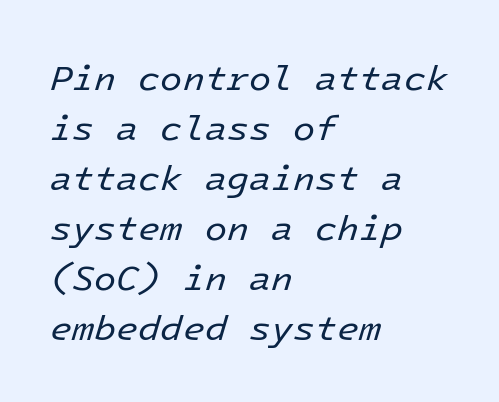
Q: Is the text bold? A: No.
Q: Is the text italic (slanted)? A: Yes, it leans right by about 16 degrees.
Q: Is the text underlined? A: No.
Q: How is the paragraph aligned? A: Left-aligned.
Q: Is the spacing between letters normal or unusually wide? A: Normal.
Q: Is the spacing between lines tight, normal or loose? A: Normal.
Q: Width (condensed, normal, or wide)? A: Normal.
Q: Stroke contrast? A: Low.
Q: x-height? A: Medium.
